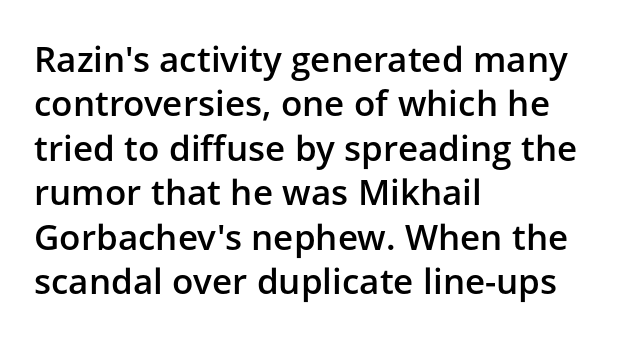
In CSS terms this would be text-align: left. The passage shown is semibold, sitting just below true bold. The typeface chosen for these lines omits serifs. Glance below the letters and you will spot only blank space.
